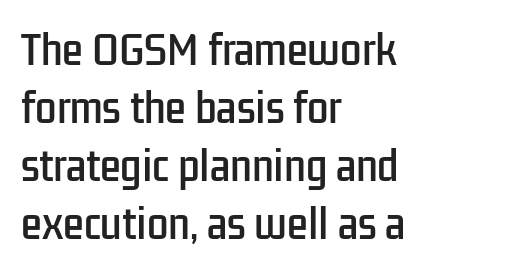
The image shows 38 px condensed sans-serif type, upright; set left-aligned, normal line spacing (1.53x), normal letter spacing, not underlined; low stroke contrast and a medium x-height.
